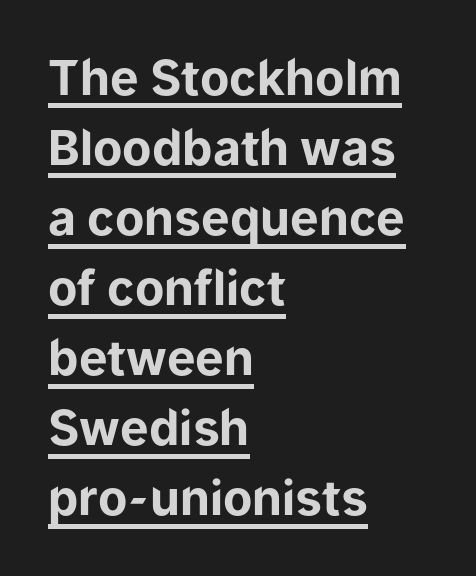
I'd call this a sans setting — the letters go barefoot. Successive baselines arrive at the customary interval. Posture: straight, roman, zero tilt. The paragraph has a hard left edge and a soft right edge.
